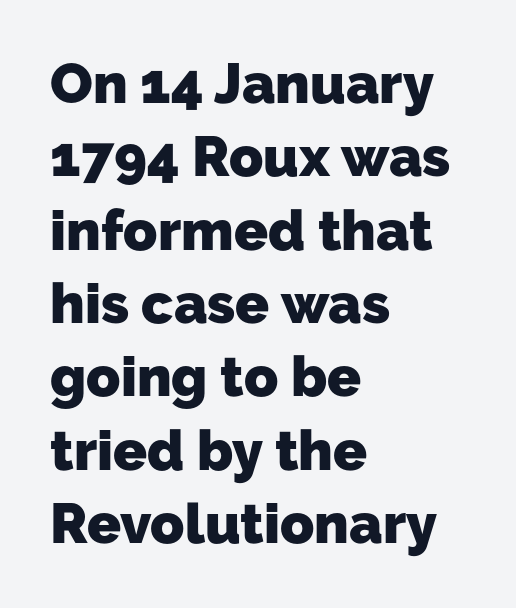
Students, observe: this is what conventionally led text looks like. The glyphs are unaccompanied by any horizontal stroke below them. Pretty heavy lettering here — definitely bold. Proportional: the letters do not fall into vertical columns. Which margin do the lines hug? The left one — the right edge is uneven.
